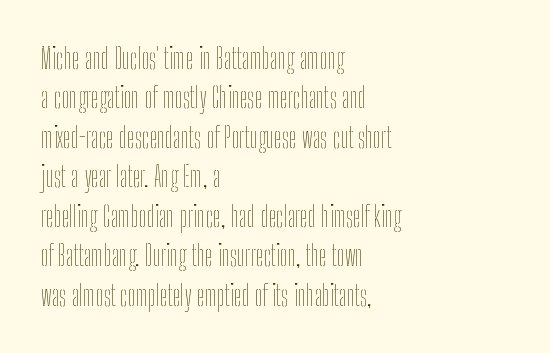
The image shows 28 px thin, condensed type, upright; set left-aligned, normal line spacing (1.41x), normal letter spacing, not underlined; low stroke contrast and a medium x-height.
